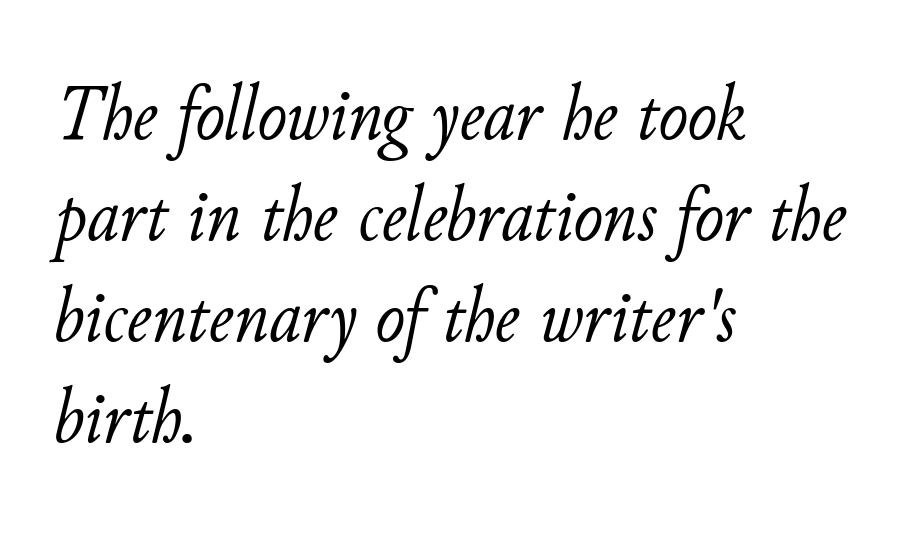
Inter-character spacing is left at the font's built-in metrics. Each line starts at the same left margin while the right side varies. The string is rendered with underlining switched off. This sample has the flowing, uneven cadence of proportional lettering.
